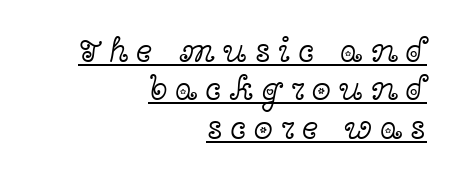
Caption: face not bold, strokes unweighted. This sample has the flowing, uneven cadence of proportional lettering. In designer terms, the underline attribute is active on this setting.
